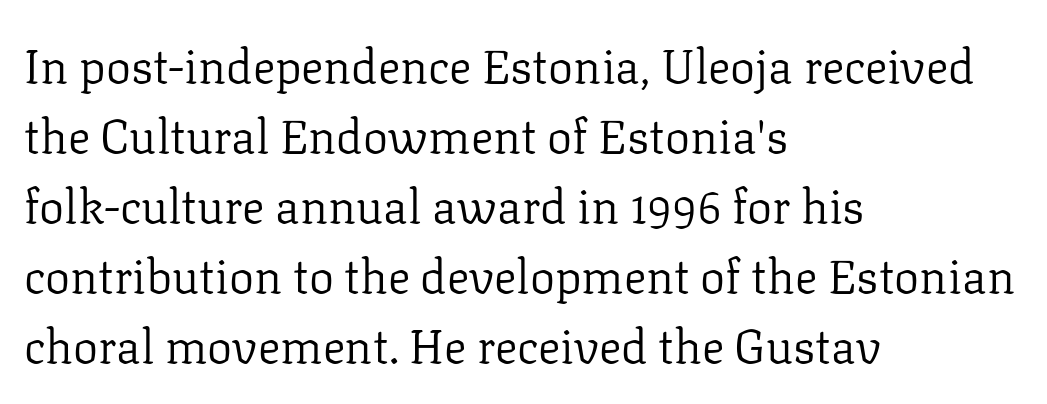
{"serif": "yes", "italic": "no", "bold": "no", "weight": "regular", "width": "normal", "stroke_contrast": "low", "x_height": "medium", "monospaced": "no", "underline": "no", "align": "left", "line_spacing": "normal", "line_spacing_ratio": 1.49, "letter_spacing": "normal", "letter_spacing_em": 0.0, "glyph_px": 47}
